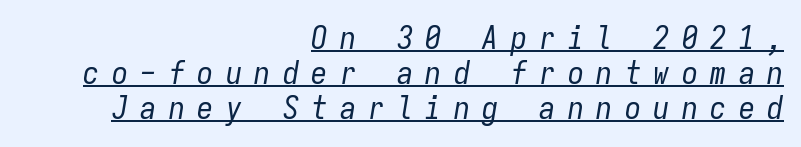
Q: Is the text bold? A: No.
Q: Is the text italic (slanted)? A: Yes, it leans right by about 9 degrees.
Q: Is the text underlined? A: Yes.
Q: How is the paragraph aligned? A: Right-aligned.
Q: Is the spacing between letters normal or unusually wide? A: Unusually wide.
Q: Is the spacing between lines tight, normal or loose? A: Tight.
Q: Width (condensed, normal, or wide)? A: Condensed.
Q: Stroke contrast? A: Low.
Q: x-height? A: Medium.
Q: Monospaced? A: Yes.
